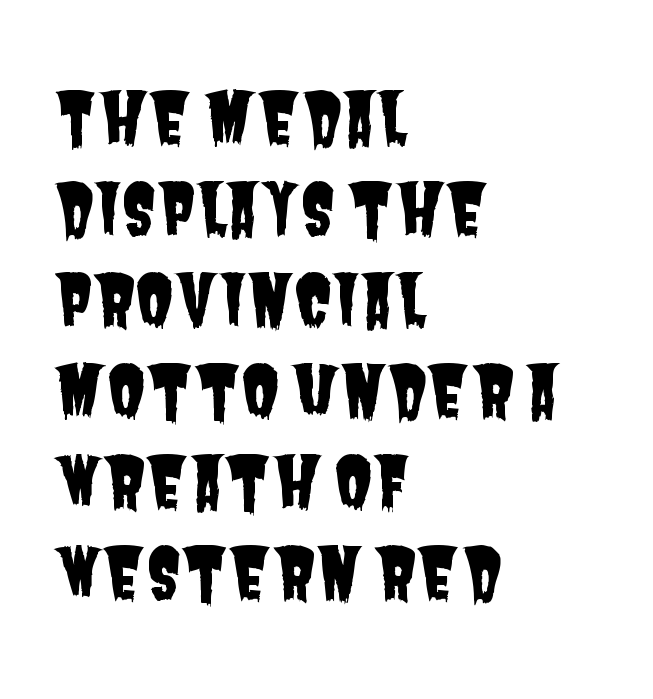
{"serif": "no", "width": "condensed", "stroke_contrast": "low", "x_height": "large", "monospaced": "no", "underline": "no", "align": "left", "line_spacing": "normal", "line_spacing_ratio": 1.3, "letter_spacing": "normal", "letter_spacing_em": 0.0, "glyph_px": 70}
